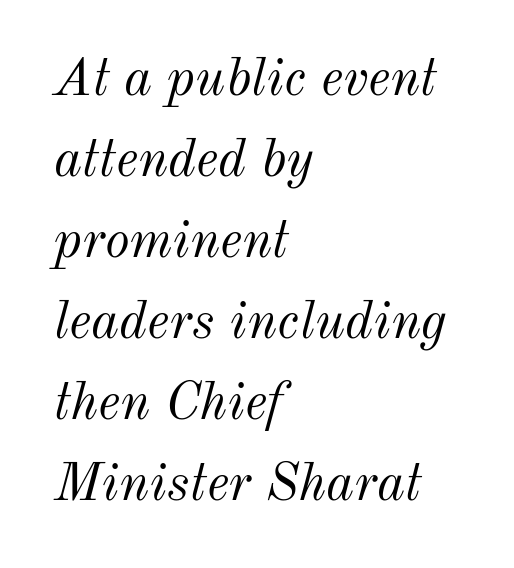
The image shows 53 px light type, italic (leaning right); set left-aligned, normal line spacing (1.53x), normal letter spacing, not underlined; medium stroke contrast and a small x-height.
